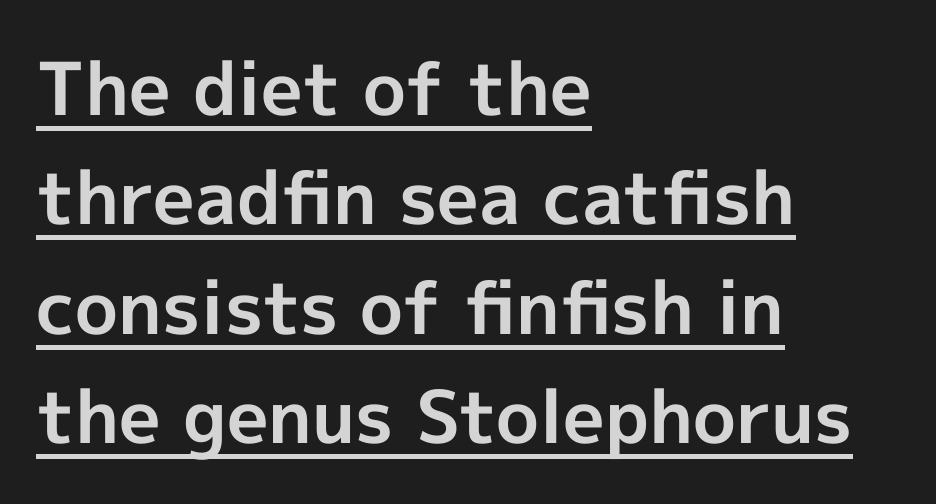
Q: Is the text bold? A: Yes.
Q: Is the text italic (slanted)? A: No, it is upright.
Q: Is the typeface a serif or a sans-serif typeface? A: Sans-serif.
Q: Is the text underlined? A: Yes.
Q: How is the paragraph aligned? A: Left-aligned.
Q: Is the spacing between letters normal or unusually wide? A: Normal.
Q: Is the spacing between lines tight, normal or loose? A: Normal.
Q: Width (condensed, normal, or wide)? A: Normal.
Q: x-height? A: Medium.
Q: Monospaced? A: No.
